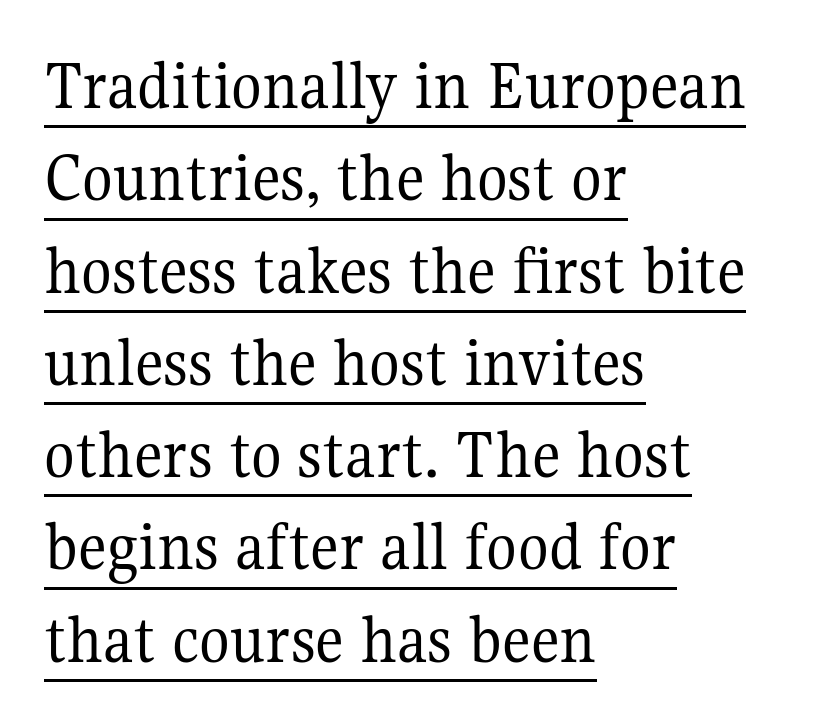
The image shows 71 px regular-weight serif type, upright; set left-aligned, normal line spacing (1.3x), normal letter spacing, underlined; medium stroke contrast and a medium x-height.
